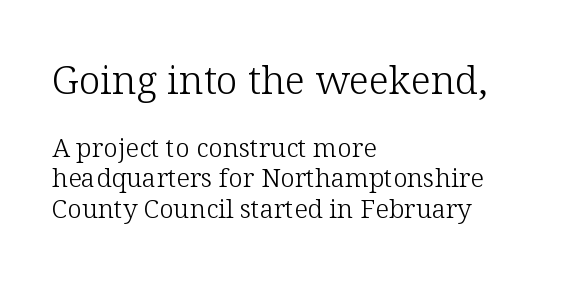
The image shows 39 px light serif type, upright; set left-aligned, line spacing 1.17x, normal letter spacing, not underlined; the first (top) block is 1.5x larger; low stroke contrast and a medium x-height.
